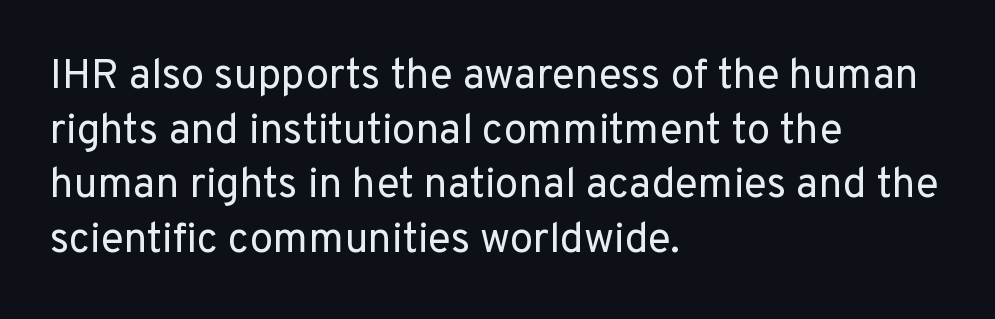
The image shows 42 px regular-weight sans-serif type, upright; set left-aligned, normal line spacing (1.3x), normal letter spacing, not underlined; low stroke contrast and a medium x-height.
